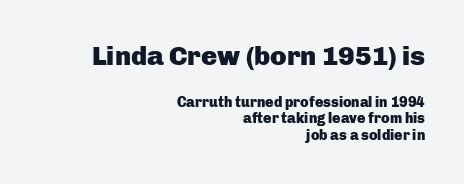
Q: Is the text bold? A: Yes.
Q: Is the text italic (slanted)? A: No, it is upright.
Q: Is the text underlined? A: No.
Q: How is the paragraph aligned? A: Right-aligned.
Q: Is the spacing between letters normal or unusually wide? A: Normal.
Q: Which block of text is set in a larger size, the first (top) or the second (bottom)? A: The first (top) one.
